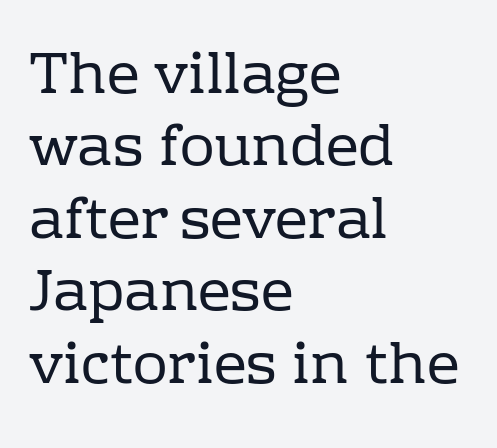
The type family on display is of the serif kind. The rendering keeps characters at their native spacing. You could not count columns in this text — the font is proportionally spaced. No chunkiness to these letters — they're not bold.
